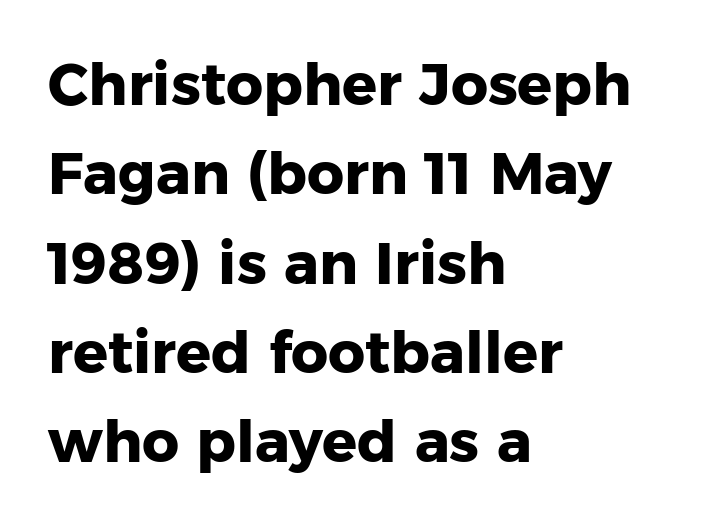
Where is the straight margin? On the left. The space directly below the letters is spotless. Is the letter spacing exaggerated? No — it looks like the ordinary default. The rendering uses natural spacing where letterforms have individual widths. This sample uses a sans-serif face.
